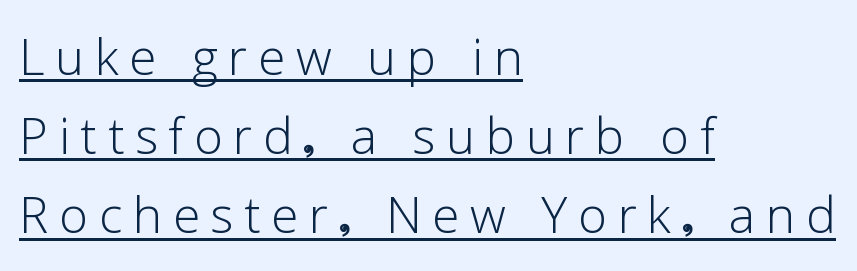
The specimen includes a rule beneath the text block's lines. The axis of the letterforms is exactly vertical. This is sans-serif lettering, the kind often seen on screens and signage. These lines are rendered in a variable-pitch font.
